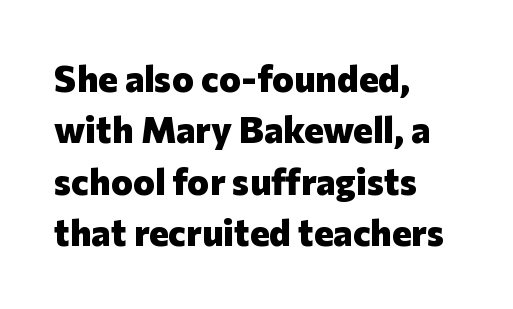
Q: Is the text bold? A: Yes.
Q: Is the text italic (slanted)? A: No, it is upright.
Q: Is the typeface a serif or a sans-serif typeface? A: Sans-serif.
Q: Is the text underlined? A: No.
Q: How is the paragraph aligned? A: Left-aligned.
Q: Is the spacing between letters normal or unusually wide? A: Normal.
Q: Is the spacing between lines tight, normal or loose? A: Normal.
Q: Width (condensed, normal, or wide)? A: Normal.
Q: Stroke contrast? A: Low.
Q: x-height? A: Medium.
Q: Monospaced? A: No.
